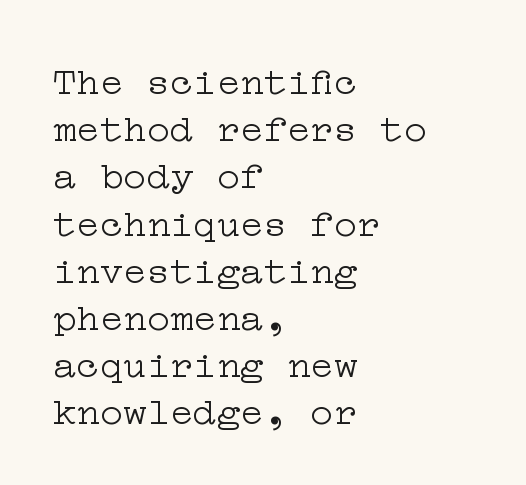
Q: Is the text bold? A: No.
Q: Is the text italic (slanted)? A: No, it is upright.
Q: Is the typeface a serif or a sans-serif typeface? A: Serif.
Q: Is the text underlined? A: No.
Q: How is the paragraph aligned? A: Left-aligned.
Q: Is the spacing between letters normal or unusually wide? A: Normal.
Q: Width (condensed, normal, or wide)? A: Wide.
Q: Stroke contrast? A: Low.
Q: x-height? A: Medium.
